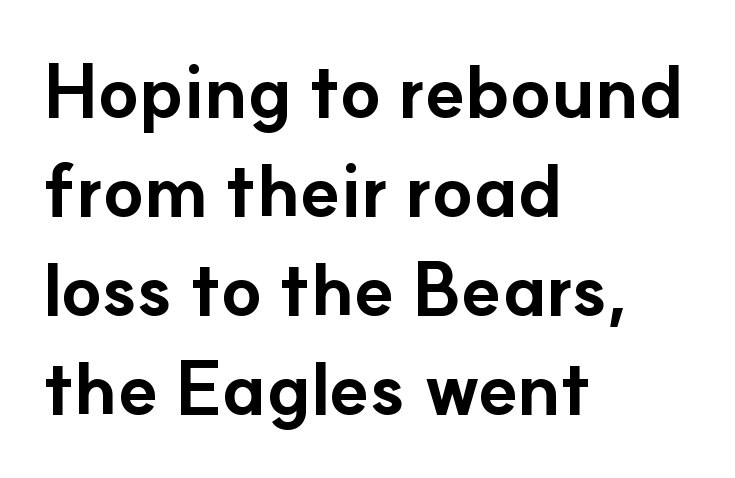
Leading: standard. Every row of glyphs begins at an identical x-position on the left. Any mark beneath the type? The region is blank. Typographic density is high because the face is bold. The type is set solid horizontally, with unmodified tracking.
